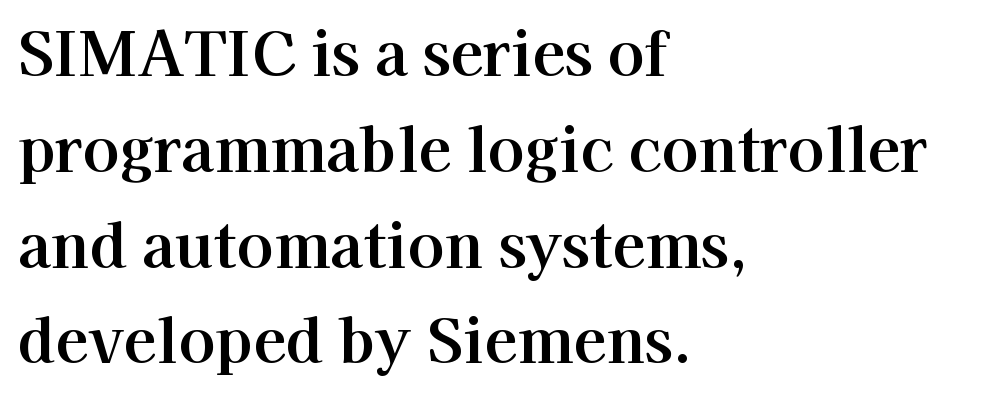
Q: Is the text italic (slanted)? A: No, it is upright.
Q: Is the typeface a serif or a sans-serif typeface? A: Serif.
Q: Is the text underlined? A: No.
Q: How is the paragraph aligned? A: Left-aligned.
Q: Is the spacing between letters normal or unusually wide? A: Normal.
Q: Is the spacing between lines tight, normal or loose? A: Normal.
Q: Width (condensed, normal, or wide)? A: Normal.
Q: Stroke contrast? A: High.
Q: x-height? A: Medium.
Q: Monospaced? A: No.
